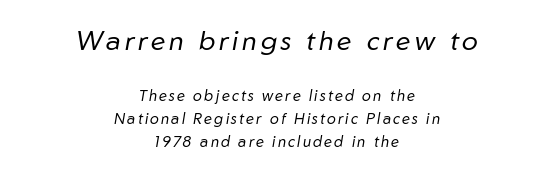
Q: Is the text bold? A: No.
Q: Is the text italic (slanted)? A: Yes, it leans right by about 10 degrees.
Q: Is the text underlined? A: No.
Q: How is the paragraph aligned? A: Centered.
Q: Is the spacing between lines tight, normal or loose? A: Normal.
Q: Which block of text is set in a larger size, the first (top) or the second (bottom)? A: The first (top) one.
